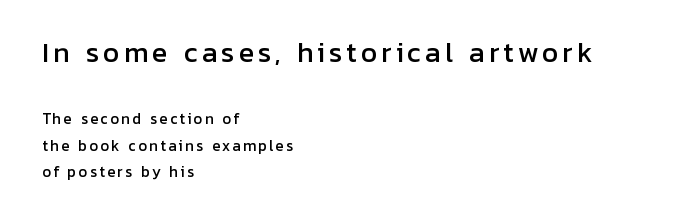
Bare-footed words on every line. Top chunk: large. Bottom chunk: small. The letters stand upright; this is a roman face. Line starts are locked; line ends wander. Vertical spacing — loose.
